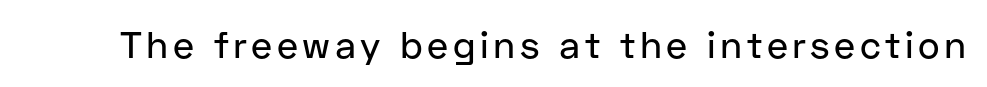
{"serif": "no", "italic": "no", "width": "normal", "stroke_contrast": "low", "x_height": "medium", "monospaced": "no", "underline": "no", "glyph_px": 37}
